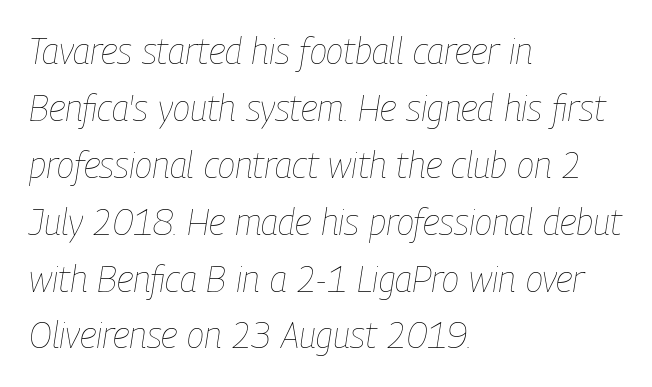
The leading is moderate, giving the passage an even texture. When letters slant like this, we call the style italic. Alignment: flush left. Here the designer chose a conventional face with non-uniform glyph widths.
